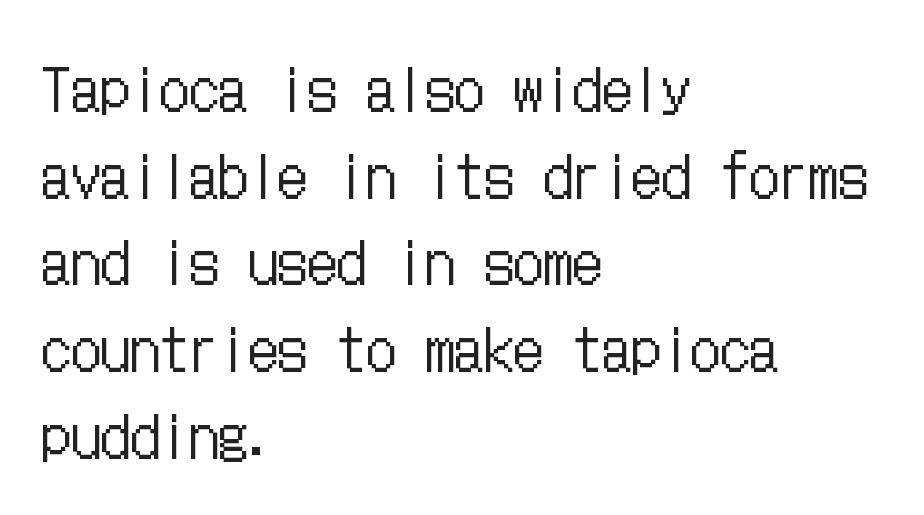
Do the letters lean? They stand straight. The zone under the glyphs is completely vacant. The typesetting does not lean heavy: it is not bold. The letterforms sit shoulder to shoulder at normal distance. The rendering uses a moderate line-height, typical for paragraphs.
